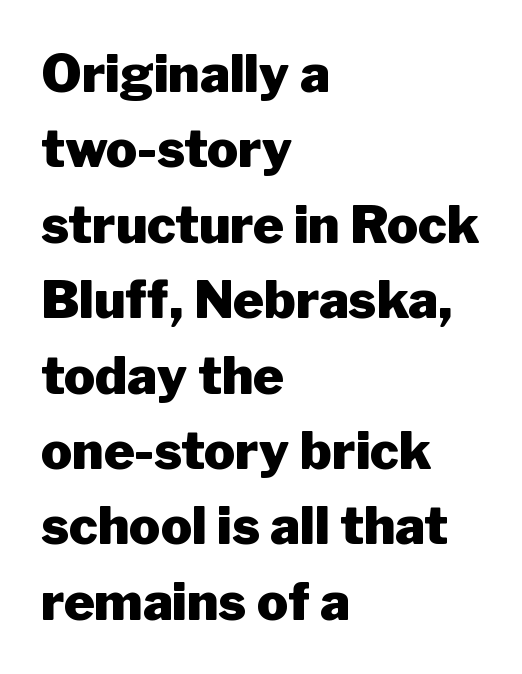
Q: Is the text bold? A: Yes.
Q: Is the text italic (slanted)? A: No, it is upright.
Q: Is the typeface a serif or a sans-serif typeface? A: Sans-serif.
Q: Is the text underlined? A: No.
Q: How is the paragraph aligned? A: Left-aligned.
Q: Is the spacing between letters normal or unusually wide? A: Normal.
Q: Is the spacing between lines tight, normal or loose? A: Normal.
Q: Width (condensed, normal, or wide)? A: Normal.
Q: Stroke contrast? A: Low.
Q: x-height? A: Medium.
Q: Monospaced? A: No.
